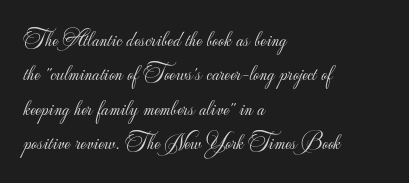
{"bold": "no", "underline": "no", "align": "left", "line_spacing": "normal", "line_spacing_ratio": 1.5, "letter_spacing": "normal", "letter_spacing_em": 0.0, "glyph_px": 23}
